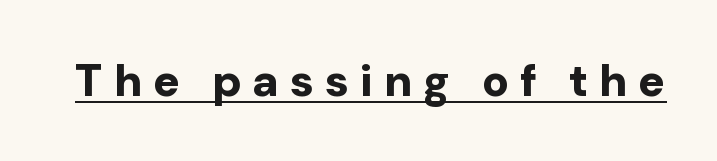
Q: Is the text bold? A: Yes.
Q: Is the text italic (slanted)? A: No, it is upright.
Q: Is the typeface a serif or a sans-serif typeface? A: Sans-serif.
Q: Is the text underlined? A: Yes.
Q: Is the spacing between letters normal or unusually wide? A: Unusually wide.
Q: Width (condensed, normal, or wide)? A: Normal.
Q: Stroke contrast? A: Low.
Q: x-height? A: Medium.
Q: Monospaced? A: No.
